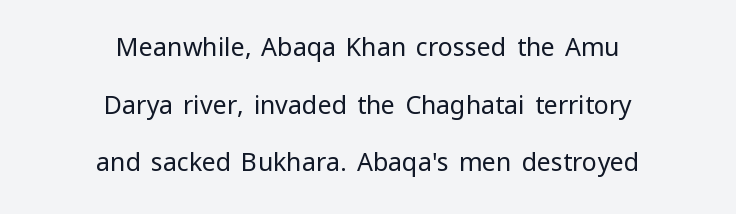
Q: Is the text bold? A: No.
Q: Is the text italic (slanted)? A: No, it is upright.
Q: Is the text underlined? A: No.
Q: How is the paragraph aligned? A: Centered.
Q: Is the spacing between letters normal or unusually wide? A: Normal.
Q: Is the spacing between lines tight, normal or loose? A: Loose.
